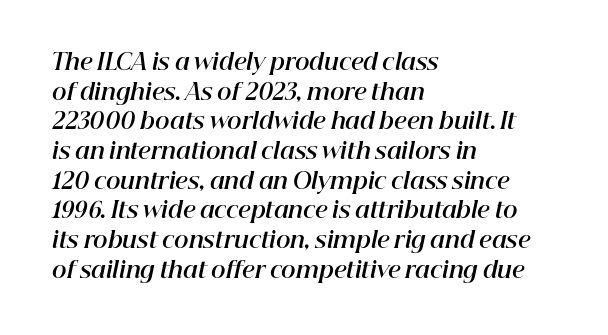
{"italic": "yes", "lean": "right", "slant_degrees": 12, "bold": "yes", "underline": "no", "align": "left", "line_spacing": "normal", "line_spacing_ratio": 1.35, "letter_spacing": "normal", "letter_spacing_em": 0.0, "glyph_px": 22}
